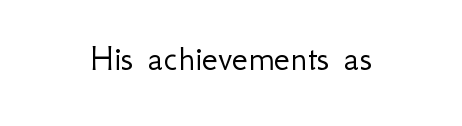
The image shows 37 px light sans-serif type, upright; set normal letter spacing, not underlined; low stroke contrast and a small x-height.
